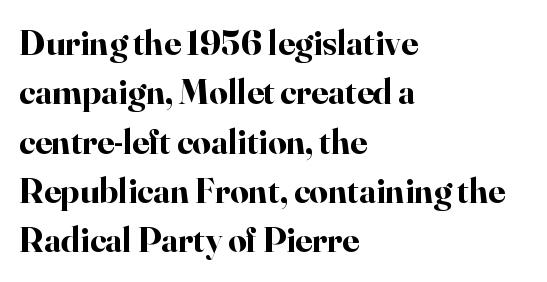
The image shows 36 px bold serif type, upright; set left-aligned, normal line spacing (1.37x), normal letter spacing, not underlined; high stroke contrast and a small x-height.
